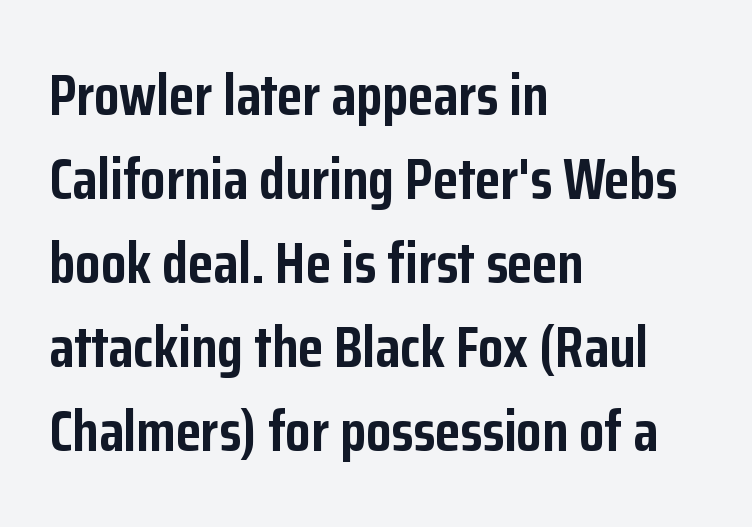
{"serif": "no", "italic": "no", "bold": "yes", "weight": "semibold", "width": "condensed", "stroke_contrast": "low", "x_height": "medium", "monospaced": "no", "underline": "no", "align": "left", "line_spacing": "normal", "line_spacing_ratio": 1.45, "letter_spacing": "normal", "letter_spacing_em": 0.0, "glyph_px": 58}
